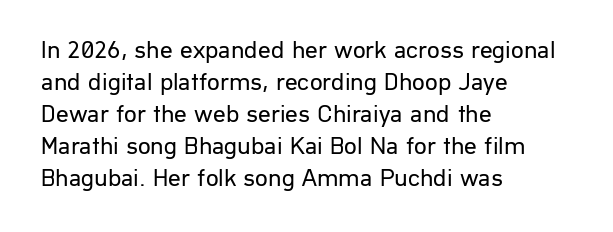
Q: Is the text bold? A: No.
Q: Is the text italic (slanted)? A: No, it is upright.
Q: Is the text underlined? A: No.
Q: How is the paragraph aligned? A: Left-aligned.
Q: Is the spacing between letters normal or unusually wide? A: Normal.
Q: Is the spacing between lines tight, normal or loose? A: Normal.
